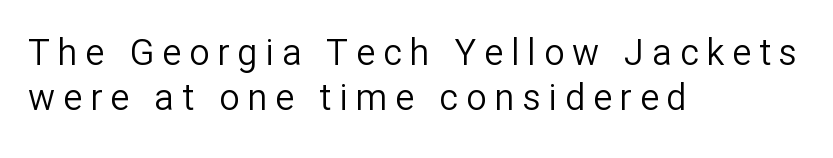
The image shows 36 px regular-weight sans-serif type, upright; set left-aligned, normal line spacing (1.25x), unusually wide letter spacing (+0.22 em), not underlined; low stroke contrast and a medium x-height.
